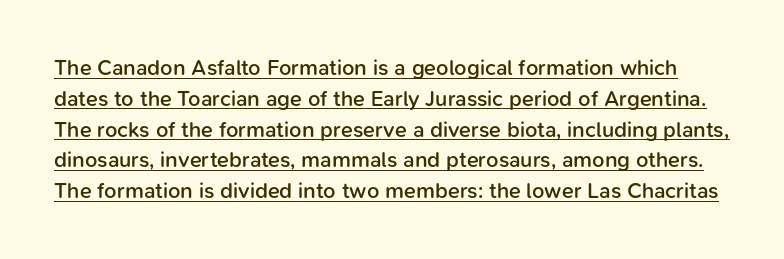
Q: Is the text bold? A: Semi-bold.
Q: Is the text italic (slanted)? A: No, it is upright.
Q: Is the text underlined? A: Yes.
Q: Is the spacing between letters normal or unusually wide? A: Normal.
Q: Is the spacing between lines tight, normal or loose? A: Normal.
